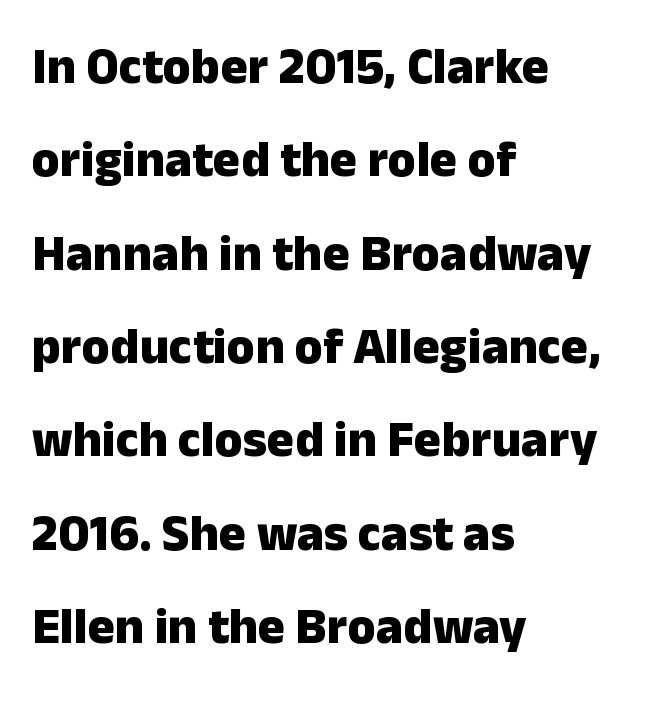
I'd describe the lettering as bold — thick and assertive. A roman cut, with each character standing at attention. Unmarked baselines from the first word to the last. The letterforms sit shoulder to shoulder at normal distance.
